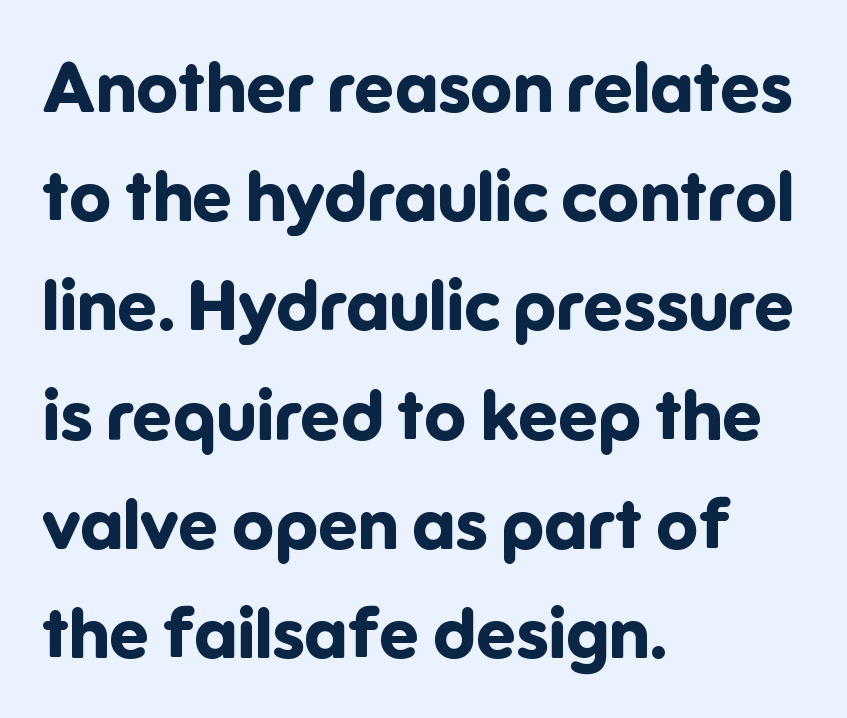
{"serif": "no", "italic": "no", "bold": "yes", "weight": "bold", "width": "normal", "stroke_contrast": "low", "x_height": "medium", "monospaced": "no", "underline": "no", "align": "left", "line_spacing": "normal", "line_spacing_ratio": 1.56, "letter_spacing": "normal", "letter_spacing_em": 0.0, "glyph_px": 70}
